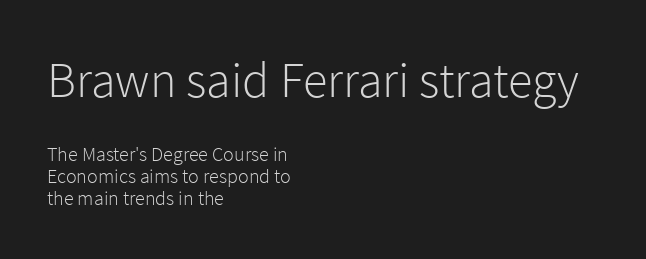
You can tell it's not italic because the verticals are truly vertical. These lines are set flush left with a ragged right edge. Each letter keeps its own natural width here, so spacing adapts to shape. Summary of vertical rhythm: compact, with narrow interline spacing. Letters have the restrained weight of plain body copy at most. The designer gave the opening block more size than the closing block.
